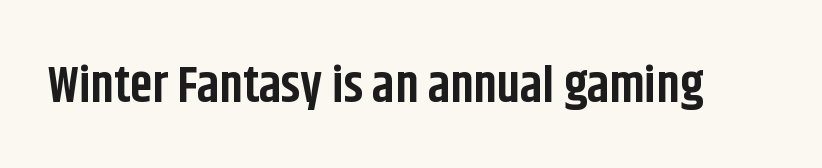
The image shows 51 px bold, condensed sans-serif type, upright; set normal letter spacing, not underlined; low stroke contrast and a large x-height.
